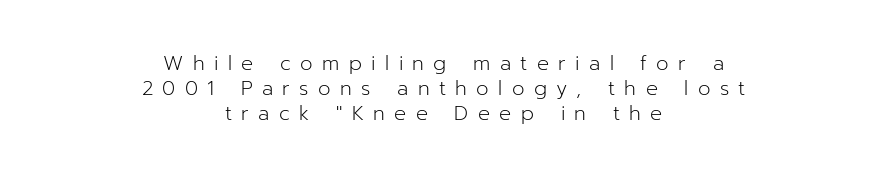
Students, note that the glyphs here are deliberately spaced far apart. Vertical stems look standard width or narrower in stroke. Short and long lines alike share a common midpoint. If you drew a line through each stem, it would be perfectly vertical.
